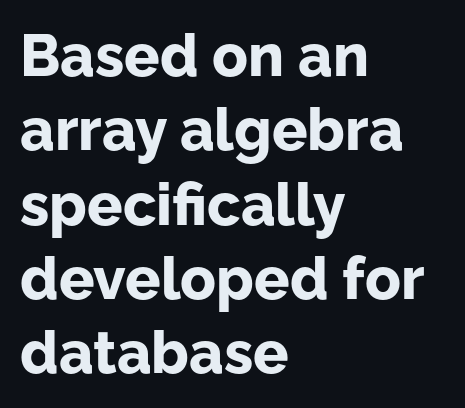
{"serif": "no", "italic": "no", "bold": "yes", "weight": "bold", "width": "normal", "stroke_contrast": "low", "x_height": "medium", "monospaced": "no", "underline": "no", "align": "left", "line_spacing": "normal", "line_spacing_ratio": 1.26, "letter_spacing": "normal", "letter_spacing_em": 0.0, "glyph_px": 59}
